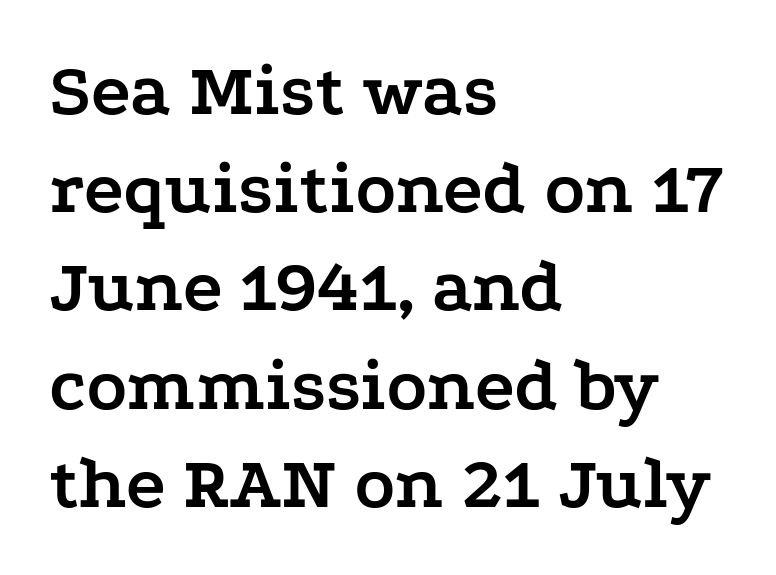
Q: Is the text bold? A: Yes.
Q: Is the text italic (slanted)? A: No, it is upright.
Q: Is the typeface a serif or a sans-serif typeface? A: Serif.
Q: Is the text underlined? A: No.
Q: How is the paragraph aligned? A: Left-aligned.
Q: Is the spacing between letters normal or unusually wide? A: Normal.
Q: Is the spacing between lines tight, normal or loose? A: Normal.
Q: Width (condensed, normal, or wide)? A: Wide.
Q: Stroke contrast? A: Low.
Q: x-height? A: Medium.
Q: Monospaced? A: No.
